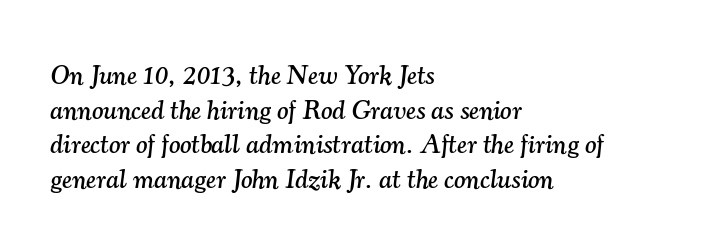
{"italic": "yes", "lean": "right", "slant_degrees": 7, "underline": "no", "align": "left", "line_spacing": "normal", "line_spacing_ratio": 1.28, "letter_spacing": "normal", "letter_spacing_em": 0.0, "glyph_px": 27}
